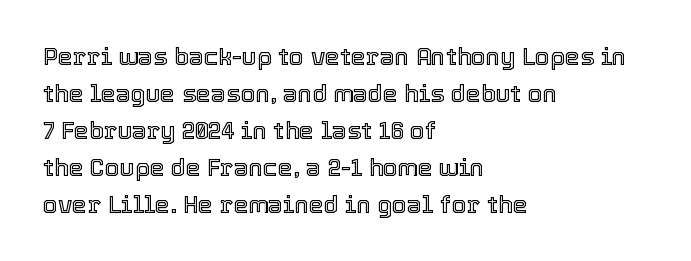
Q: Is the text italic (slanted)? A: No, it is upright.
Q: Is the text underlined? A: No.
Q: How is the paragraph aligned? A: Left-aligned.
Q: Is the spacing between letters normal or unusually wide? A: Normal.
Q: Is the spacing between lines tight, normal or loose? A: Normal.
